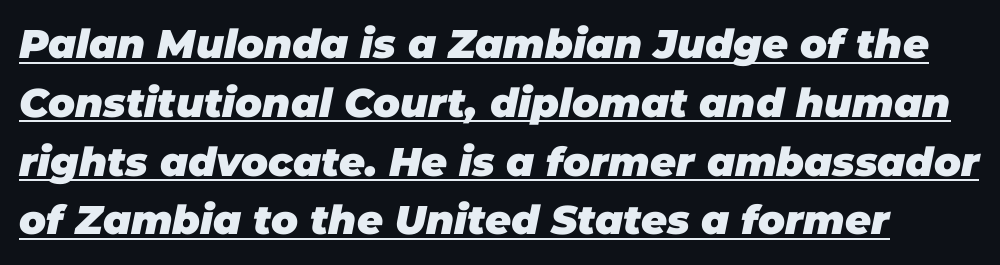
The image shows 40 px heavy type, italic (leaning right); set normal line spacing (1.47x), normal letter spacing, underlined; low stroke contrast and a large x-height.
